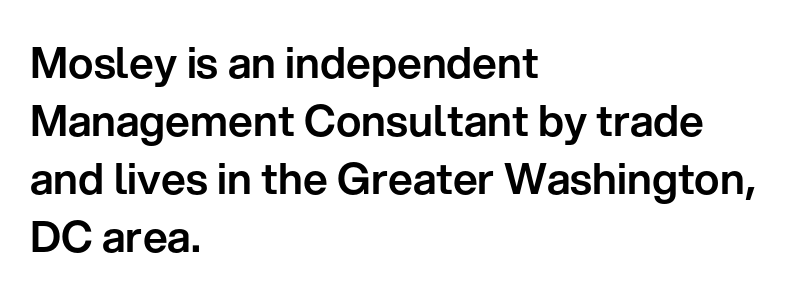
If you drew a line through each stem, it would be perfectly vertical. Spacing verdict: proportional, widths tailored to each character. Descenders hang freely into open space. The lines sit at an ordinary, default distance from one another. Between one letter and the next there's only the usual sliver of space.
